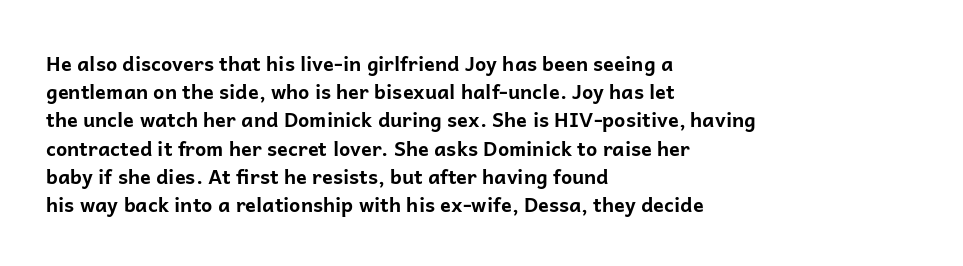
The image shows 20 px bold type, upright; set left-aligned, normal line spacing (1.41x), normal letter spacing, not underlined.
